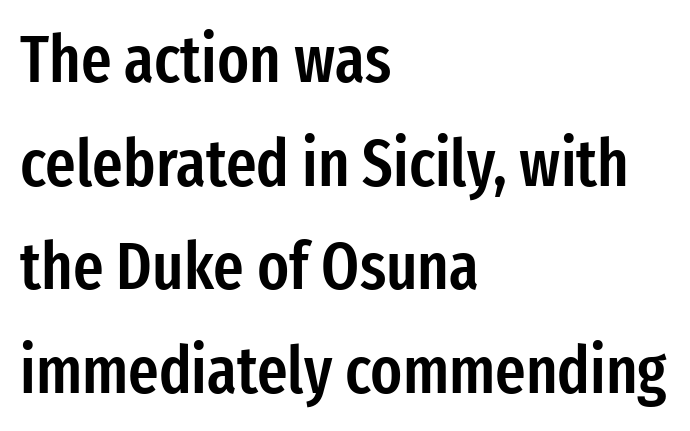
Every letter is mildly thick-stroked: semibold rather than bold. Horizontal bands of white between lines are of average thickness. A classic flush-left, rag-right setting is used for this passage. Bare-footed words on every line. The typography opts for an upright posture over an oblique one.
